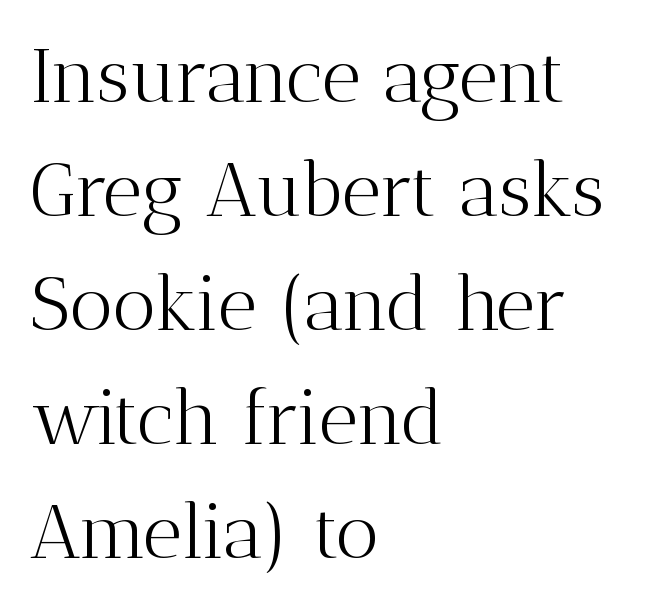
Q: Is the text bold? A: No.
Q: Is the text italic (slanted)? A: No, it is upright.
Q: Is the typeface a serif or a sans-serif typeface? A: Serif.
Q: Is the text underlined? A: No.
Q: How is the paragraph aligned? A: Left-aligned.
Q: Is the spacing between letters normal or unusually wide? A: Normal.
Q: Is the spacing between lines tight, normal or loose? A: Normal.
Q: Width (condensed, normal, or wide)? A: Normal.
Q: Stroke contrast? A: Medium.
Q: x-height? A: Medium.
Q: Monospaced? A: No.
